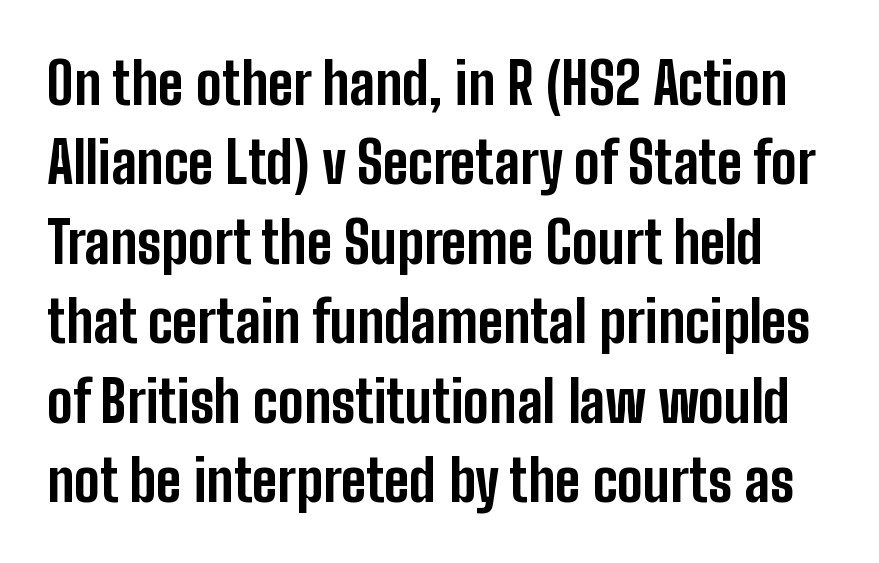
Q: Is the text bold? A: Yes.
Q: Is the text italic (slanted)? A: No, it is upright.
Q: Is the typeface a serif or a sans-serif typeface? A: Sans-serif.
Q: Is the text underlined? A: No.
Q: Is the spacing between letters normal or unusually wide? A: Normal.
Q: Is the spacing between lines tight, normal or loose? A: Normal.
Q: Width (condensed, normal, or wide)? A: Condensed.
Q: Stroke contrast? A: Low.
Q: x-height? A: Medium.
Q: Monospaced? A: No.
